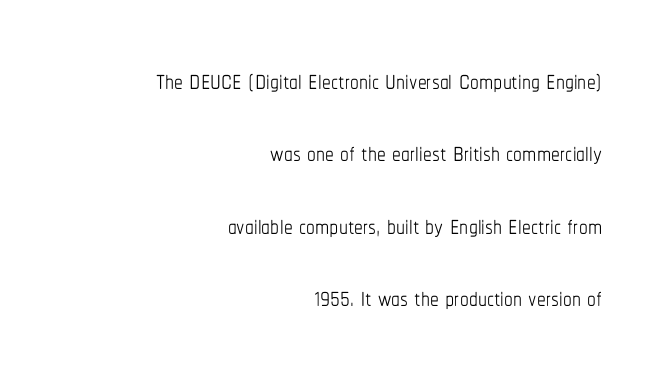
Q: Is the text bold? A: No.
Q: Is the text italic (slanted)? A: No, it is upright.
Q: Is the text underlined? A: No.
Q: How is the paragraph aligned? A: Right-aligned.
Q: Is the spacing between letters normal or unusually wide? A: Normal.
Q: Is the spacing between lines tight, normal or loose? A: Loose.
Q: Width (condensed, normal, or wide)? A: Condensed.
Q: Stroke contrast? A: Low.
Q: x-height? A: Medium.
Q: Monospaced? A: No.
